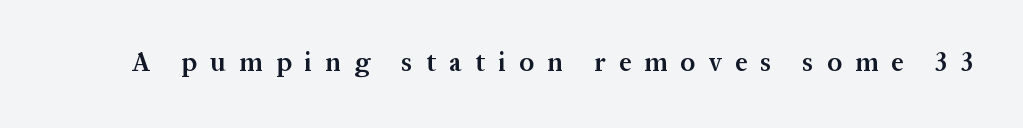
Glance below the letters and you will spot only blank space. Posture: straight, roman, zero tilt. Look at the stroke-to-counter ratio: somewhat heavy, a semibold. The horizontal fit of the characters is loose and conspicuously gappy.
